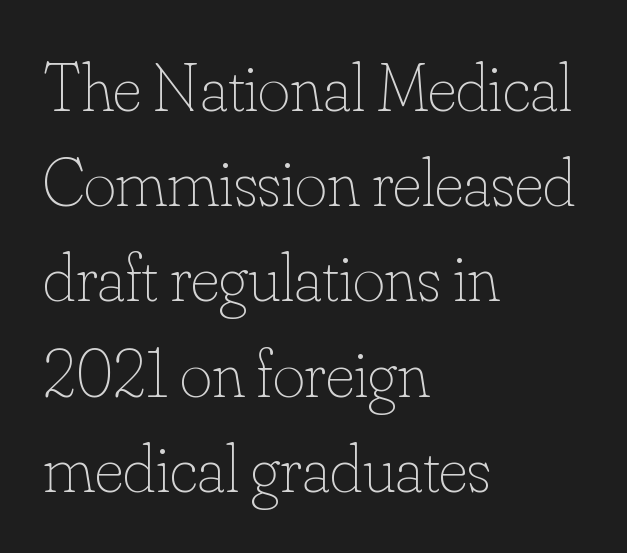
The rendering uses natural spacing where letterforms have individual widths. The ragged edge is on the right, which tells us the setting is flush left. The gap between lines stays unmarked. Students, observe: this is what conventionally led text looks like. The specimen reads as upright at a glance. Weight: regular or lighter.
